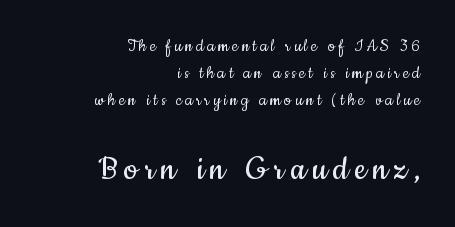
Q: Is the text bold? A: No.
Q: Is the text italic (slanted)? A: Yes.
Q: Is the typeface a serif or a sans-serif typeface? A: Sans-serif.
Q: Is the text underlined? A: No.
Q: How is the paragraph aligned? A: Right-aligned.
Q: Is the spacing between lines tight, normal or loose? A: Normal.
Q: Which block of text is set in a larger size, the first (top) or the second (bottom)? A: The second (bottom) one.
Q: Width (condensed, normal, or wide)? A: Condensed.
Q: Stroke contrast? A: Low.
Q: x-height? A: Small.
Q: Monospaced? A: No.
